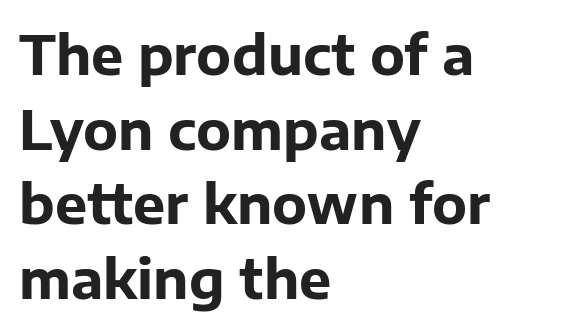
{"serif": "no", "italic": "no", "bold": "yes", "weight": "bold", "width": "normal", "stroke_contrast": "low", "x_height": "medium", "monospaced": "no", "underline": "no", "align": "left", "line_spacing": "normal", "line_spacing_ratio": 1.38, "letter_spacing": "normal", "letter_spacing_em": 0.0, "glyph_px": 54}
